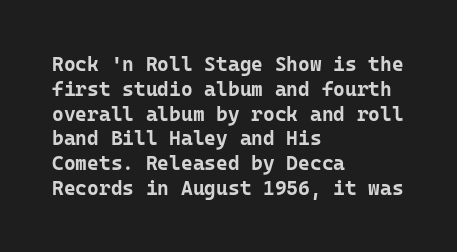
{"italic": "no", "bold": "yes", "underline": "no", "align": "left", "line_spacing_ratio": 1.24, "letter_spacing": "normal", "letter_spacing_em": 0.0, "glyph_px": 20}
